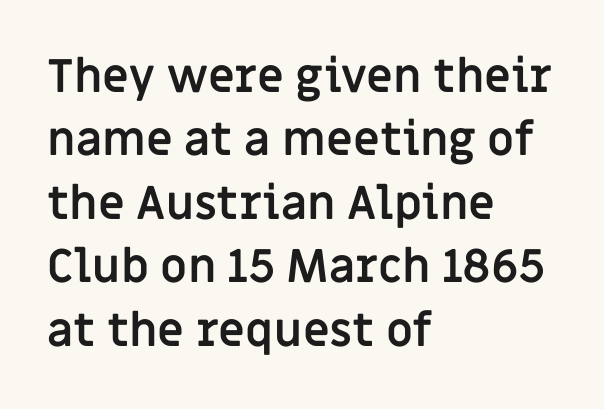
Q: Is the text bold? A: Yes.
Q: Is the text italic (slanted)? A: No, it is upright.
Q: Is the typeface a serif or a sans-serif typeface? A: Sans-serif.
Q: Is the text underlined? A: No.
Q: How is the paragraph aligned? A: Left-aligned.
Q: Is the spacing between letters normal or unusually wide? A: Normal.
Q: Is the spacing between lines tight, normal or loose? A: Normal.
Q: Width (condensed, normal, or wide)? A: Normal.
Q: Stroke contrast? A: Low.
Q: x-height? A: Large.
Q: Monospaced? A: No.
